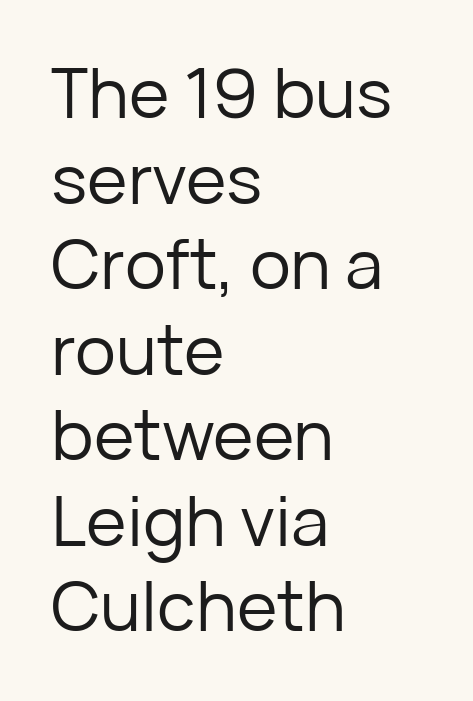
Q: Is the text bold? A: No.
Q: Is the text italic (slanted)? A: No, it is upright.
Q: Is the typeface a serif or a sans-serif typeface? A: Sans-serif.
Q: Is the text underlined? A: No.
Q: How is the paragraph aligned? A: Left-aligned.
Q: Is the spacing between letters normal or unusually wide? A: Normal.
Q: Width (condensed, normal, or wide)? A: Normal.
Q: Stroke contrast? A: Low.
Q: x-height? A: Medium.
Q: Monospaced? A: No.
